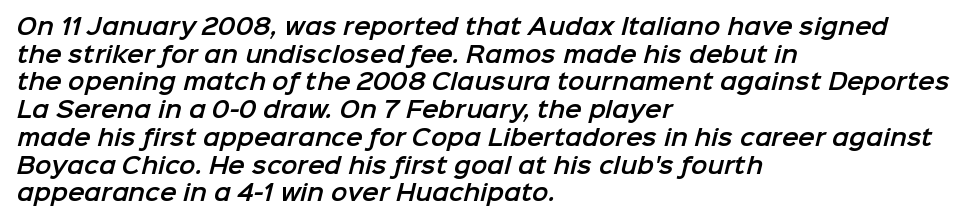
{"underline": "no", "align": "left", "line_spacing": "normal", "line_spacing_ratio": 1.26, "letter_spacing": "normal", "letter_spacing_em": 0.0, "glyph_px": 22}
